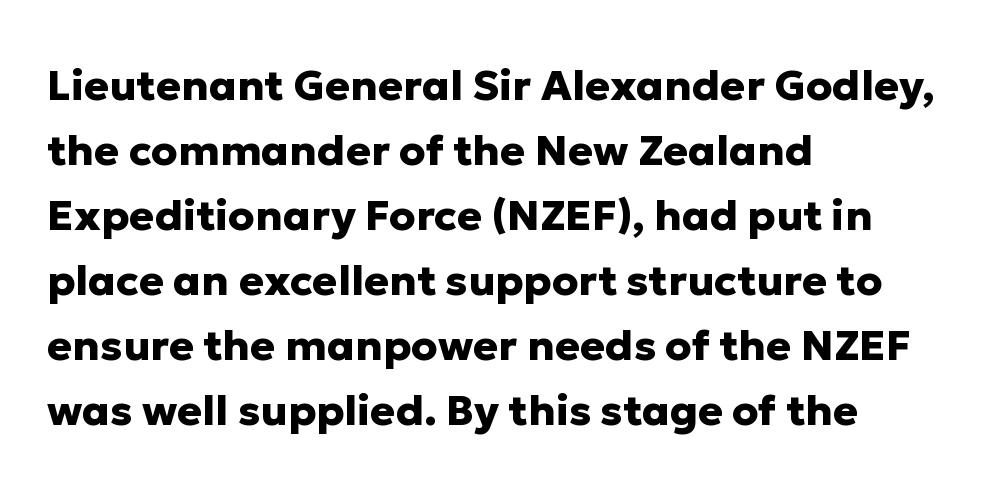
{"serif": "no", "italic": "no", "bold": "yes", "weight": "heavy", "width": "normal", "stroke_contrast": "low", "x_height": "medium", "monospaced": "no", "underline": "no", "align": "left", "line_spacing": "normal", "line_spacing_ratio": 1.55, "letter_spacing": "normal", "letter_spacing_em": 0.0, "glyph_px": 42}
